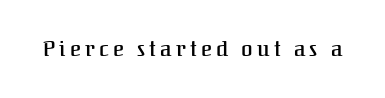
Q: Is the text bold? A: Semi-bold.
Q: Is the text italic (slanted)? A: No, it is upright.
Q: Is the text underlined? A: No.
Q: Is the spacing between letters normal or unusually wide? A: Unusually wide.
